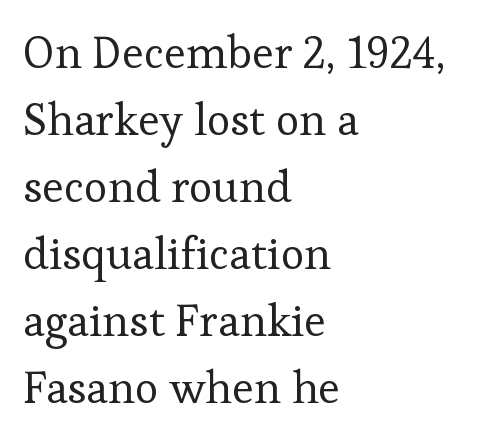
Ordinary non-slanted type is in use. Unmarked baselines from the first word to the last. Stem width sits at or under what a default text font uses. Here the designer chose a conventional face with non-uniform glyph widths. Letter spacing: default.
